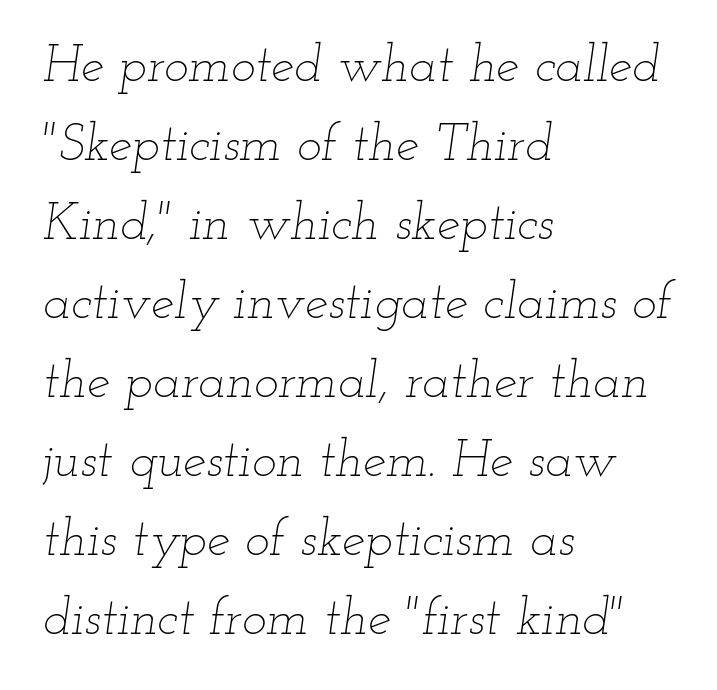
The image shows 52 px thin, wide type, italic (leaning right); set left-aligned, normal line spacing (1.52x), normal letter spacing, not underlined; low stroke contrast and a small x-height.
